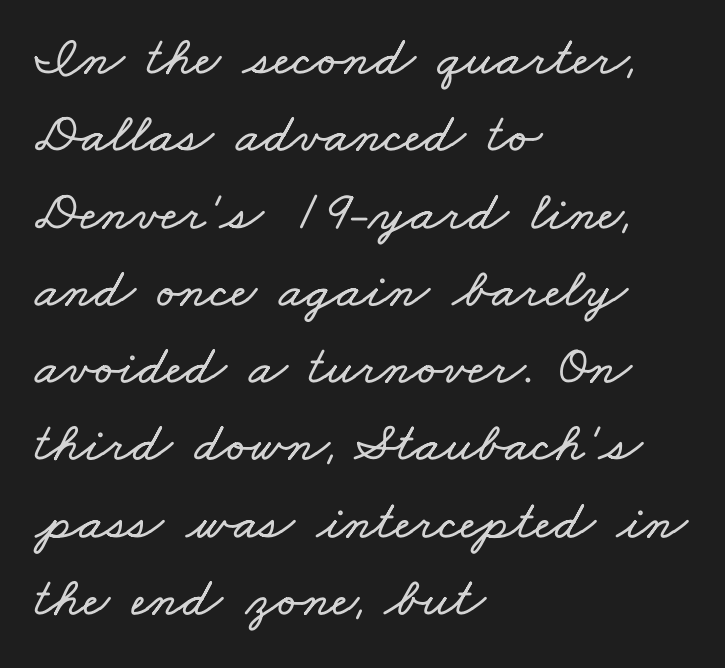
Q: Is the text underlined? A: No.
Q: How is the paragraph aligned? A: Left-aligned.
Q: Is the spacing between letters normal or unusually wide? A: Normal.
Q: Is the spacing between lines tight, normal or loose? A: Normal.
Q: Width (condensed, normal, or wide)? A: Wide.
Q: Stroke contrast? A: Low.
Q: x-height? A: Small.
Q: Monospaced? A: No.
